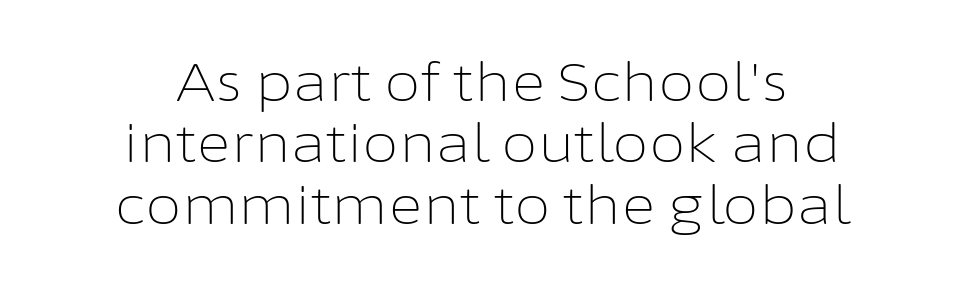
This rendering uses center alignment, leaving both contours irregular but symmetric. A sans-serif font was chosen for this passage. The glyphs are unaccompanied by any horizontal stroke below them. Students, note that the glyphs here touch the page at normal intervals.
